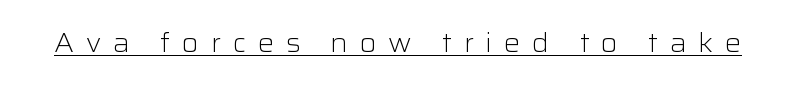
The image shows 27 px text type, upright; set unusually wide letter spacing (+0.44 em), underlined.
